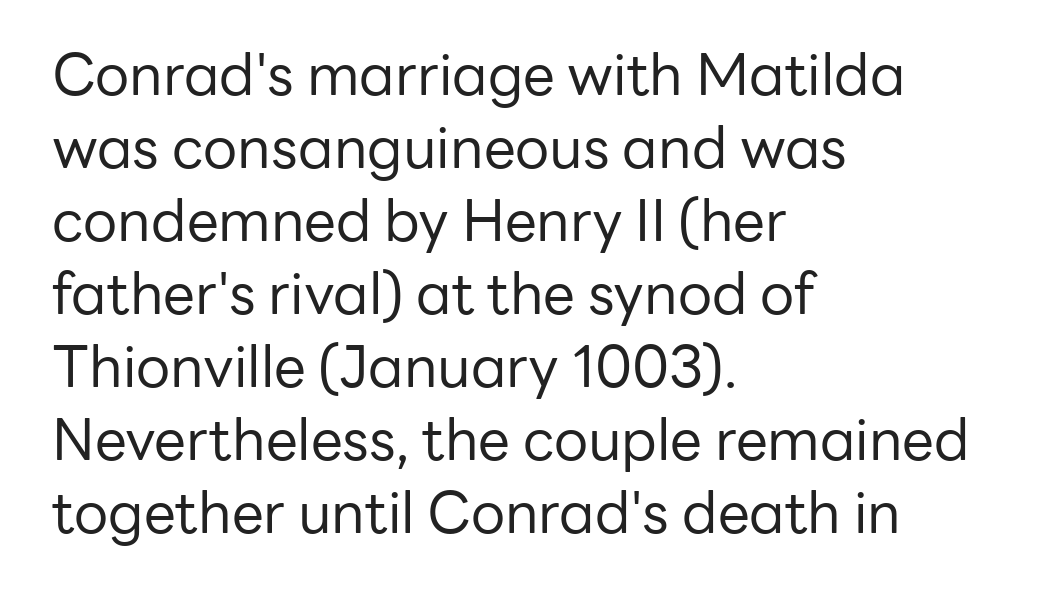
You can tell from the bare stems that sans-serif type was used. Stems here are at most as thick as an everyday book face. Nope, not italic — everything's standing straight. The text block is weighted toward the left margin, trailing off unevenly rightward.
